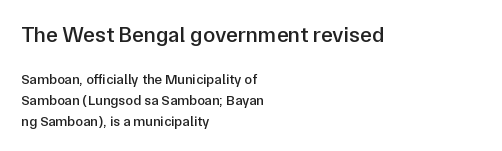
Q: Is the text bold? A: Semi-bold.
Q: Is the text italic (slanted)? A: No, it is upright.
Q: Is the text underlined? A: No.
Q: How is the paragraph aligned? A: Left-aligned.
Q: Is the spacing between letters normal or unusually wide? A: Normal.
Q: Is the spacing between lines tight, normal or loose? A: Normal.
Q: Which block of text is set in a larger size, the first (top) or the second (bottom)? A: The first (top) one.
